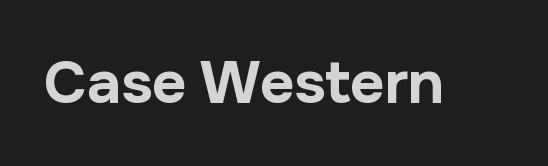
The image shows 60 px bold sans-serif type, upright; set normal letter spacing, not underlined; low stroke contrast and a medium x-height.
